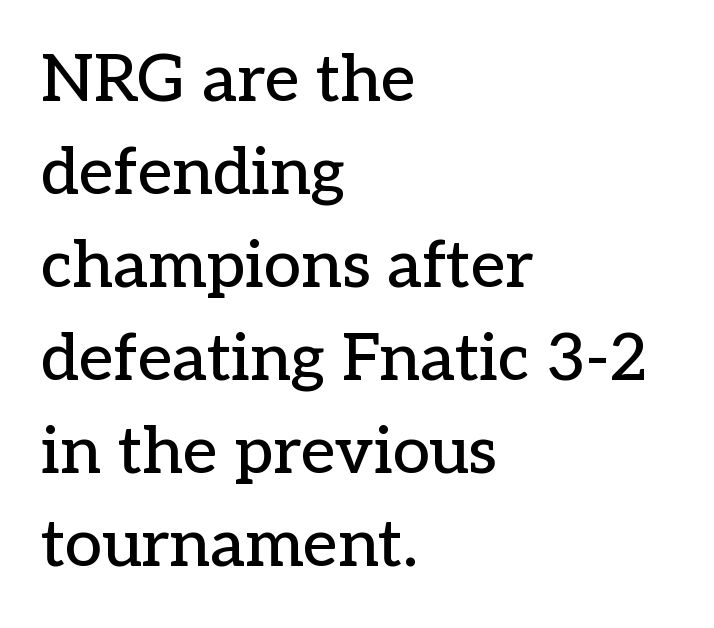
The image shows 66 px serif type, upright; set left-aligned, normal line spacing (1.41x), normal letter spacing, not underlined; low stroke contrast and a medium x-height.
